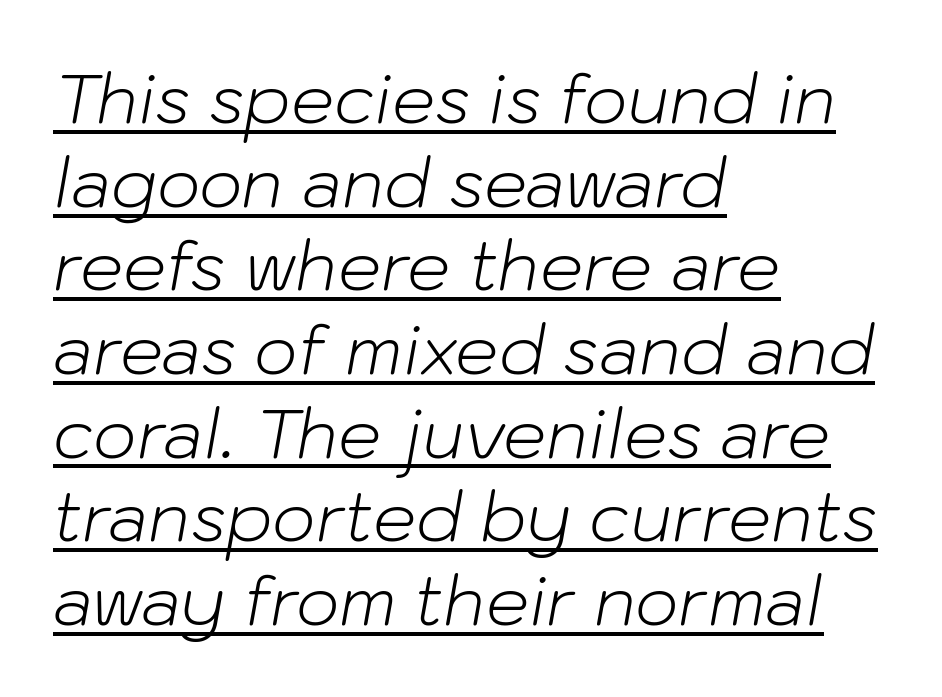
{"italic": "yes", "lean": "right", "slant_degrees": 10, "bold": "no", "weight": "light", "width": "normal", "stroke_contrast": "low", "x_height": "medium", "monospaced": "no", "underline": "yes", "align": "left", "line_spacing_ratio": 1.23, "letter_spacing": "normal", "letter_spacing_em": 0.0, "glyph_px": 68}
